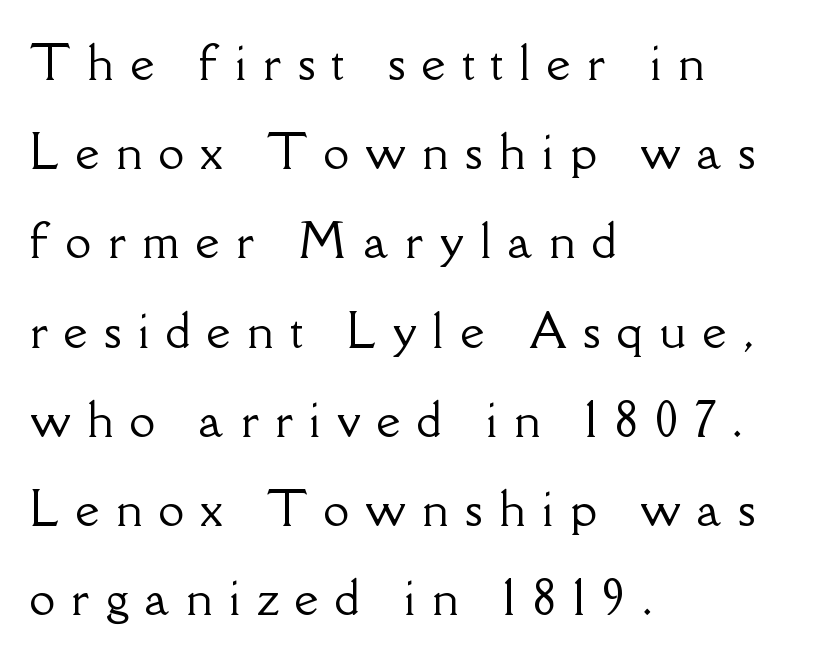
The image shows 46 px serif type, upright; set left-aligned, loose line spacing (1.94x), unusually wide letter spacing (+0.36 em), not underlined; low stroke contrast and a small x-height.
